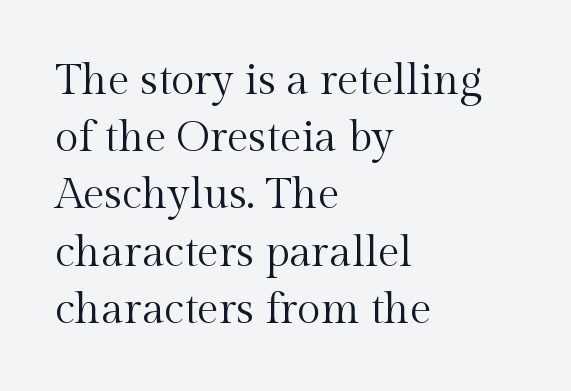
{"serif": "yes", "italic": "no", "bold": "no", "weight": "regular", "width": "normal", "x_height": "medium", "monospaced": "no", "underline": "no", "align": "left", "line_spacing": "normal", "line_spacing_ratio": 1.33, "letter_spacing": "normal", "letter_spacing_em": 0.0, "glyph_px": 43}
